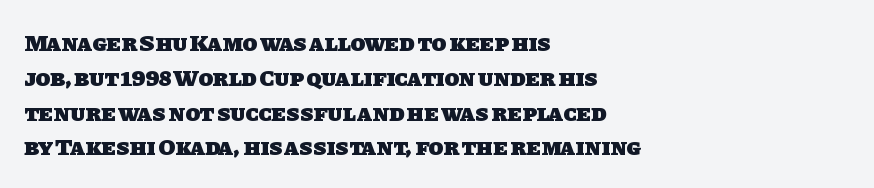
{"bold": "yes", "underline": "no", "align": "left", "line_spacing": "normal", "line_spacing_ratio": 1.45, "letter_spacing": "normal", "letter_spacing_em": 0.0, "glyph_px": 24}
